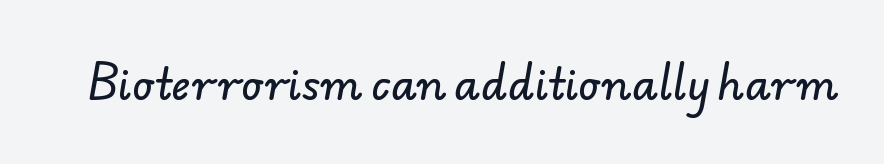
{"serif": "no", "width": "normal", "stroke_contrast": "low", "x_height": "small", "monospaced": "no", "underline": "no", "letter_spacing": "normal", "letter_spacing_em": 0.0, "glyph_px": 42}
